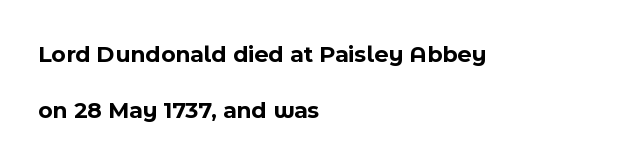
The space beneath each line is pristine and unruled. A great deal of white space separates one row of letters from the next. A typesetter would mark this as roman, not italic. The passage is arranged the way most books set body copy — flush left.
